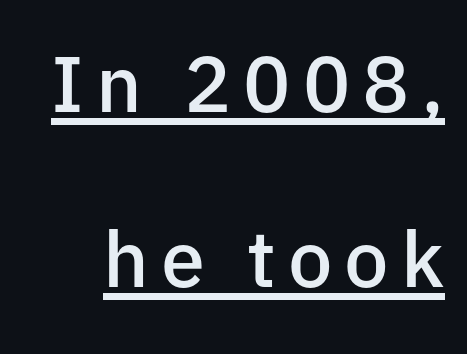
Q: Is the text bold? A: Semi-bold.
Q: Is the text italic (slanted)? A: No, it is upright.
Q: Is the typeface a serif or a sans-serif typeface? A: Sans-serif.
Q: Is the text underlined? A: Yes.
Q: Is the spacing between lines tight, normal or loose? A: Loose.
Q: Width (condensed, normal, or wide)? A: Normal.
Q: Stroke contrast? A: Low.
Q: x-height? A: Medium.
Q: Monospaced? A: No.
